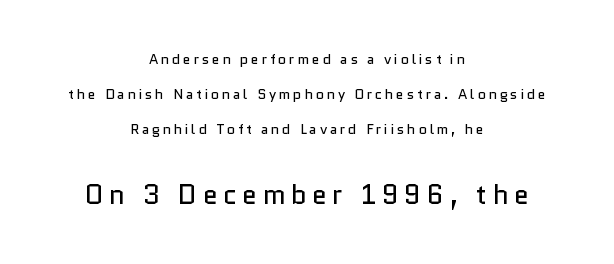
Q: Is the text bold? A: No.
Q: Is the text italic (slanted)? A: No, it is upright.
Q: Is the text underlined? A: No.
Q: How is the paragraph aligned? A: Centered.
Q: Is the spacing between letters normal or unusually wide? A: Unusually wide.
Q: Is the spacing between lines tight, normal or loose? A: Loose.
Q: Which block of text is set in a larger size, the first (top) or the second (bottom)? A: The second (bottom) one.
